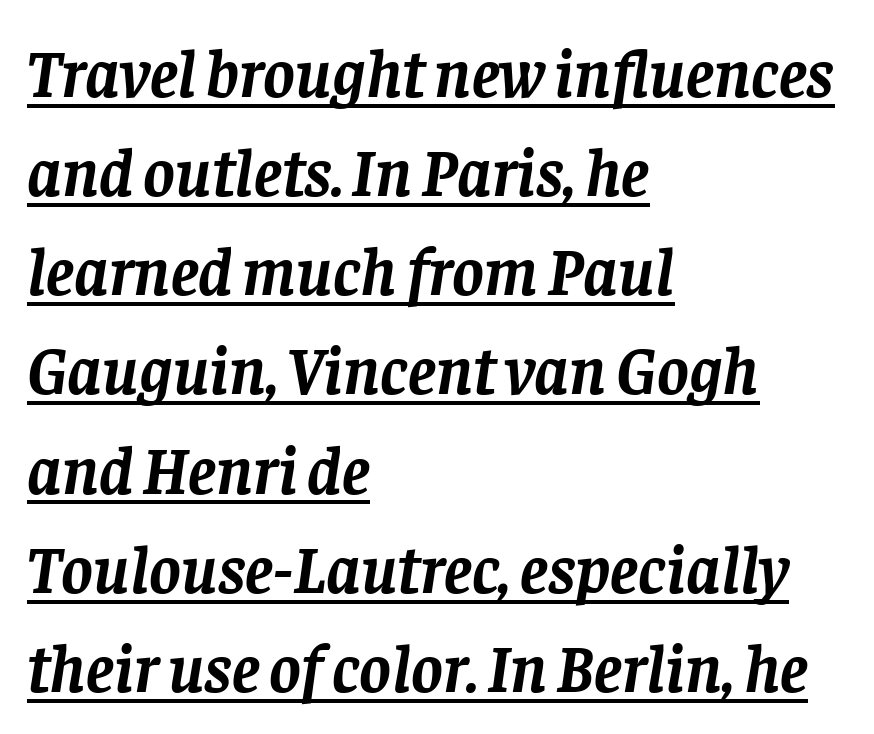
To sum up the face: it has serifs. The letters advance in unequal steps, a hallmark of proportional type. Heavy, bold letterforms. All the whitespace from short lines collects on the right. The horizontal fit of the characters is conventional and even.
